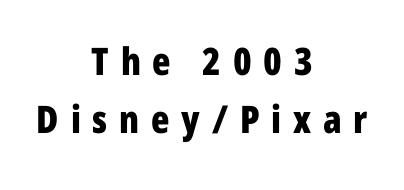
{"serif": "no", "italic": "no", "bold": "yes", "weight": "bold", "width": "condensed", "stroke_contrast": "low", "x_height": "medium", "monospaced": "no", "underline": "no", "align": "center", "line_spacing": "normal", "line_spacing_ratio": 1.52, "letter_spacing": "wide", "letter_spacing_em": 0.31, "glyph_px": 38}
